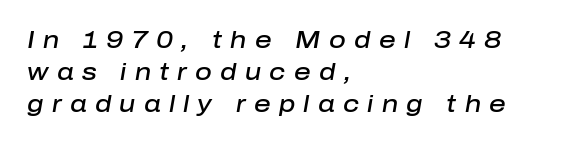
The space beneath each line is pristine and unruled. The characters look somewhat weighty, a semibold short of true bold. Every character sits at an angle, as italics do. Every row of glyphs begins at an identical x-position on the left. The gaps between neighbouring characters are conspicuously large. Rows of type keep a routine distance in the vertical direction.
